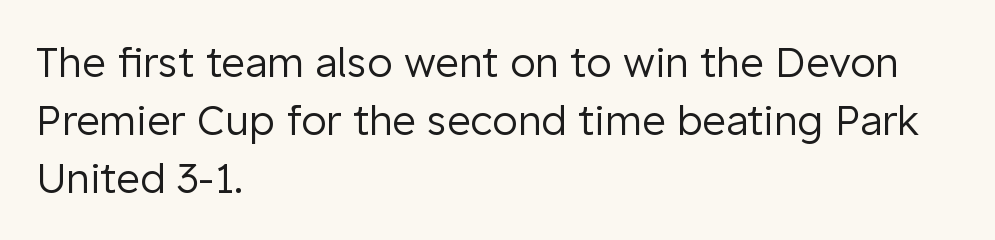
Does extra space separate the letters? No, they use regular spacing. Typographically, this falls in the sans-serif category. The compositor pushed each line to the left boundary. Upright lettering throughout. Compared with a typical body face, this is equally light or lighter still.
